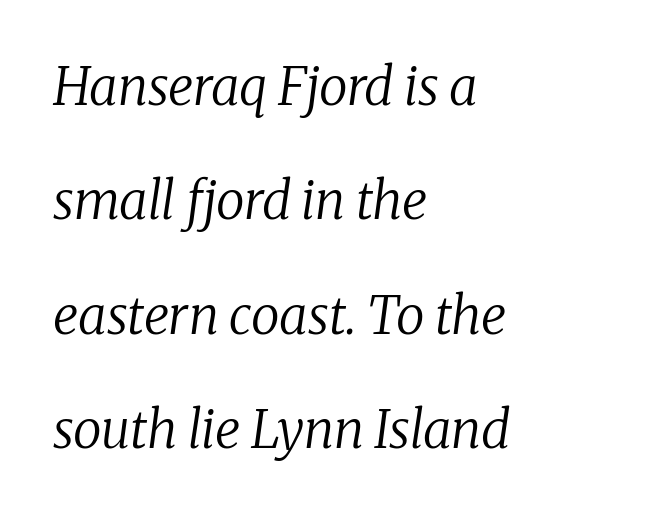
The image shows 52 px regular-weight serif type, italic (leaning right); set left-aligned, loose line spacing (2.2x), normal letter spacing, not underlined; low stroke contrast and a medium x-height.
